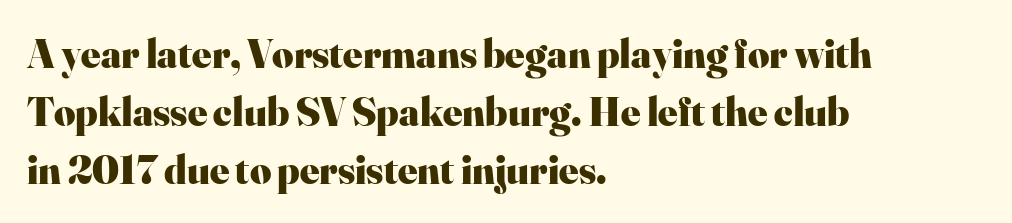
Q: Is the text bold? A: Yes.
Q: Is the text italic (slanted)? A: No, it is upright.
Q: Is the typeface a serif or a sans-serif typeface? A: Serif.
Q: Is the text underlined? A: No.
Q: How is the paragraph aligned? A: Left-aligned.
Q: Is the spacing between letters normal or unusually wide? A: Normal.
Q: Is the spacing between lines tight, normal or loose? A: Normal.
Q: Width (condensed, normal, or wide)? A: Normal.
Q: Stroke contrast? A: High.
Q: x-height? A: Small.
Q: Monospaced? A: No.
